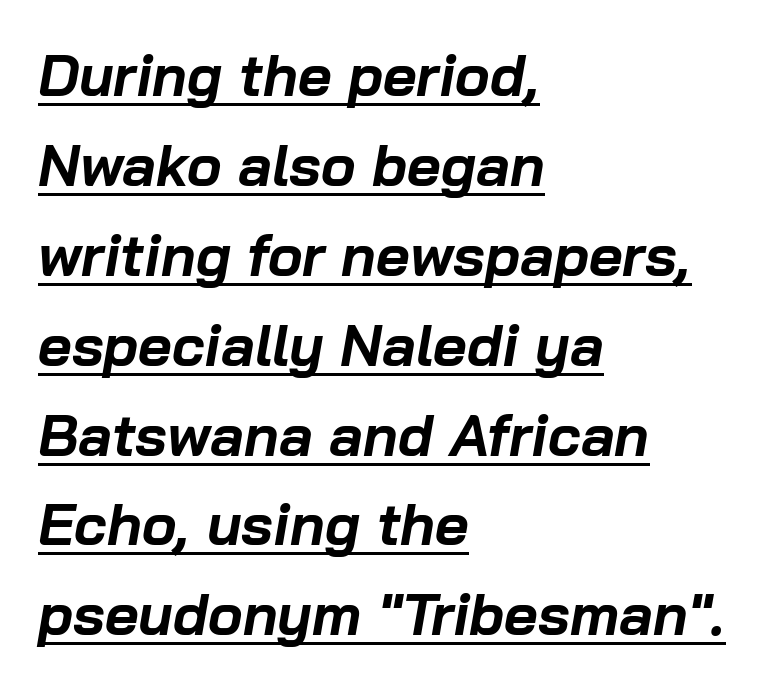
{"italic": "yes", "lean": "right", "slant_degrees": 10, "bold": "yes", "weight": "bold", "width": "normal", "stroke_contrast": "low", "x_height": "medium", "monospaced": "no", "underline": "yes", "align": "left", "line_spacing": "normal", "line_spacing_ratio": 1.55, "letter_spacing": "normal", "letter_spacing_em": 0.0, "glyph_px": 58}
